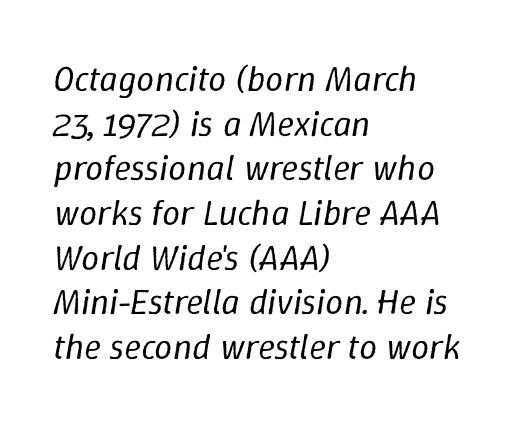
Default kerning and tracking; the words read as compact shapes. Is the block centered? No — it sits flush against the left margin. Is this a fixed-width face? No — the glyphs have proportional, varying widths. The gap between lines stays unmarked. Unbolded letterforms with no extra heft.
